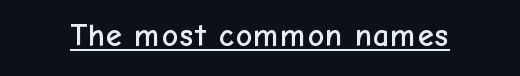
{"serif": "no", "italic": "no", "width": "normal", "stroke_contrast": "low", "x_height": "medium", "monospaced": "no", "underline": "yes", "letter_spacing": "normal", "letter_spacing_em": 0.0, "glyph_px": 32}
